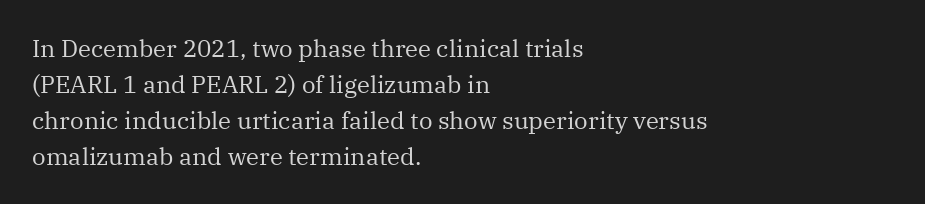
The image shows 24 px text type, upright; set left-aligned, normal line spacing (1.5x), normal letter spacing, not underlined.
